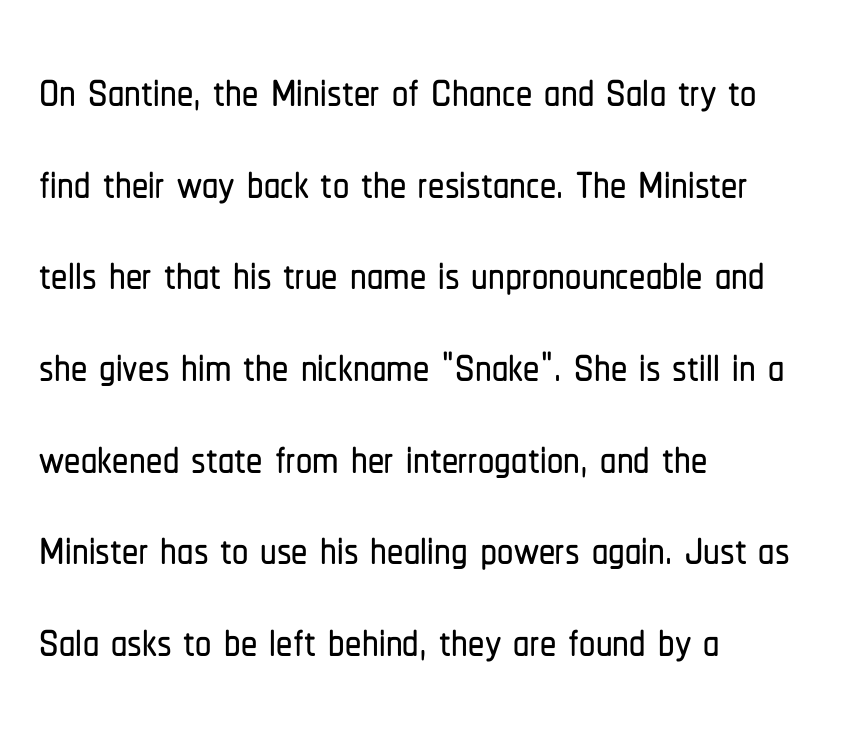
Q: Is the text italic (slanted)? A: No, it is upright.
Q: Is the typeface a serif or a sans-serif typeface? A: Sans-serif.
Q: Is the text underlined? A: No.
Q: How is the paragraph aligned? A: Left-aligned.
Q: Is the spacing between letters normal or unusually wide? A: Normal.
Q: Is the spacing between lines tight, normal or loose? A: Normal.
Q: Width (condensed, normal, or wide)? A: Condensed.
Q: Stroke contrast? A: Low.
Q: x-height? A: Medium.
Q: Monospaced? A: No.
